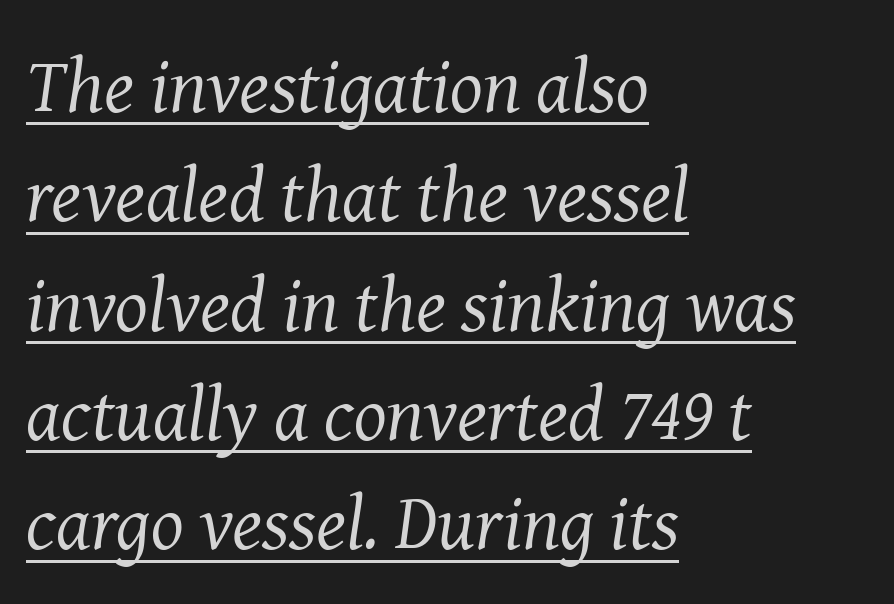
Q: Is the text bold? A: No.
Q: Is the text italic (slanted)? A: Yes, it leans right by about 8 degrees.
Q: Is the typeface a serif or a sans-serif typeface? A: Serif.
Q: Is the text underlined? A: Yes.
Q: How is the paragraph aligned? A: Left-aligned.
Q: Is the spacing between letters normal or unusually wide? A: Normal.
Q: Is the spacing between lines tight, normal or loose? A: Normal.
Q: Width (condensed, normal, or wide)? A: Normal.
Q: Stroke contrast? A: Medium.
Q: x-height? A: Medium.
Q: Monospaced? A: No.
